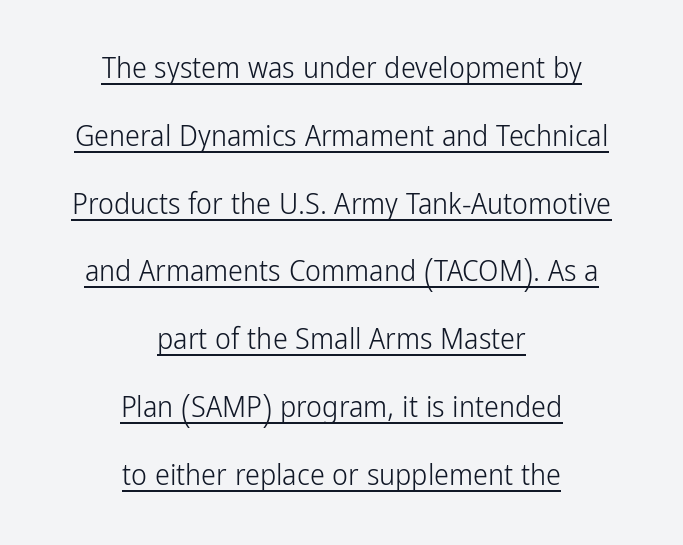
Q: Is the text bold? A: No.
Q: Is the text italic (slanted)? A: No, it is upright.
Q: Is the typeface a serif or a sans-serif typeface? A: Sans-serif.
Q: Is the text underlined? A: Yes.
Q: How is the paragraph aligned? A: Centered.
Q: Is the spacing between letters normal or unusually wide? A: Normal.
Q: Is the spacing between lines tight, normal or loose? A: Loose.
Q: Width (condensed, normal, or wide)? A: Condensed.
Q: Stroke contrast? A: Low.
Q: x-height? A: Medium.
Q: Monospaced? A: No.
